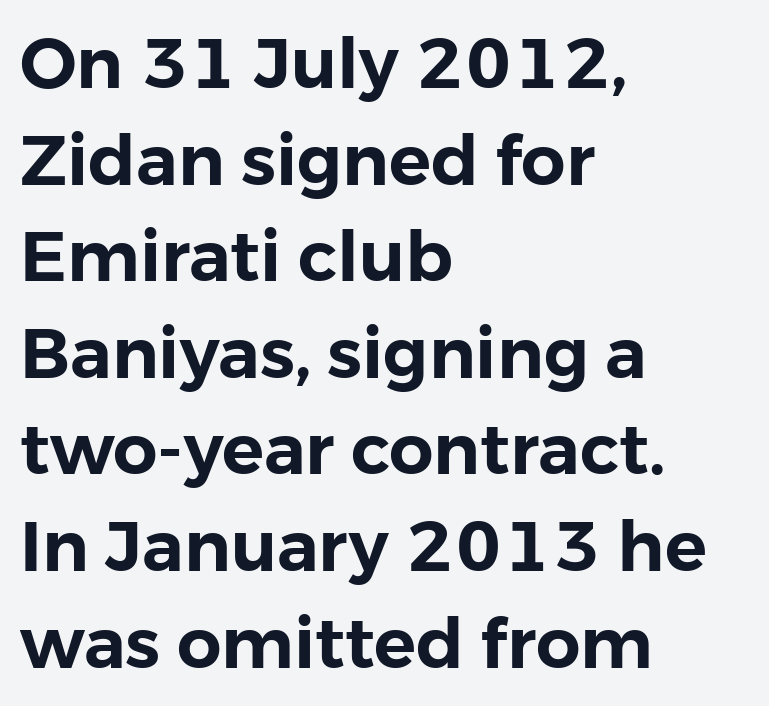
Do the characters align in a grid? No, the font is proportional. This is sans-serif lettering, the kind often seen on screens and signage. Vertical spacing — default. Rendered with straight, roman letterforms. Spacing between characters is what you'd get straight out of the box.
